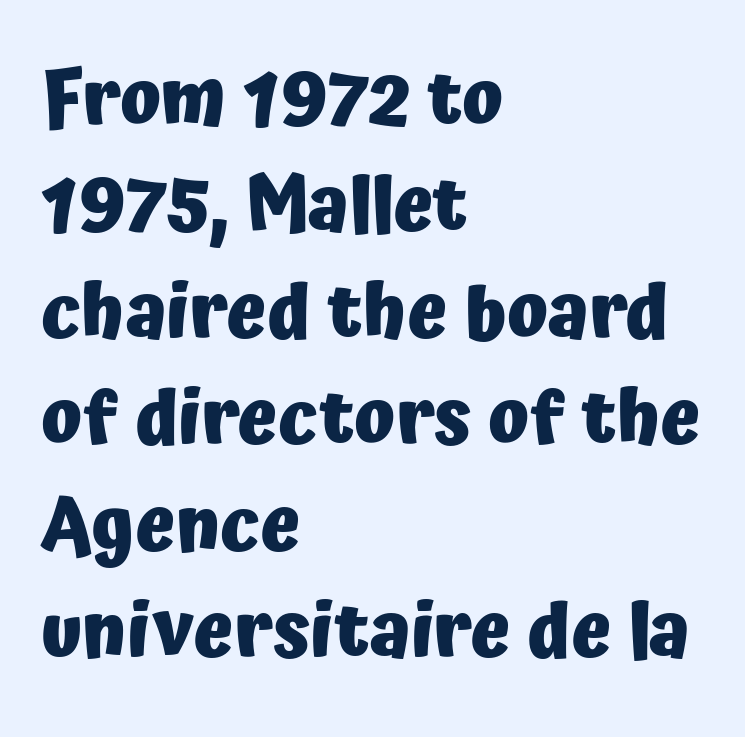
{"serif": "no", "italic": "no", "bold": "yes", "weight": "heavy", "width": "normal", "stroke_contrast": "low", "x_height": "medium", "monospaced": "no", "underline": "no", "align": "left", "line_spacing": "normal", "line_spacing_ratio": 1.42, "letter_spacing": "normal", "letter_spacing_em": 0.0, "glyph_px": 75}
